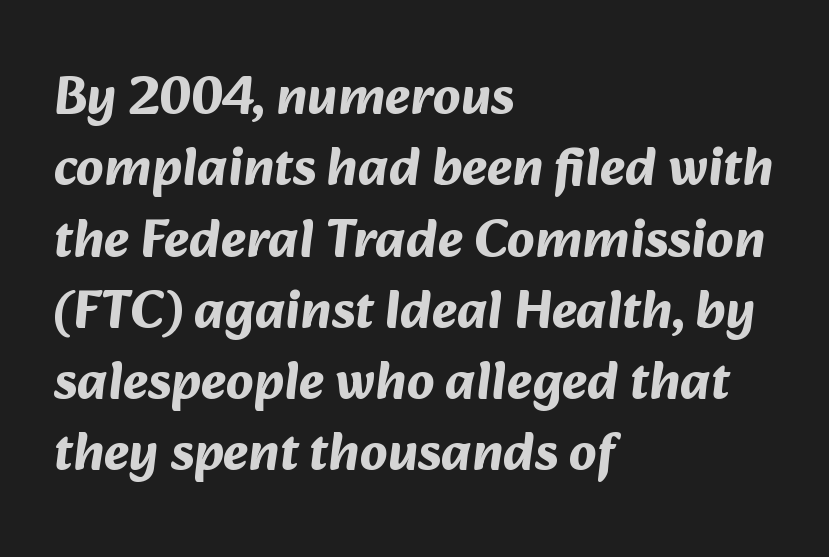
The image shows 54 px bold sans-serif type; set left-aligned, normal line spacing (1.32x), normal letter spacing, not underlined; medium stroke contrast and a medium x-height.
